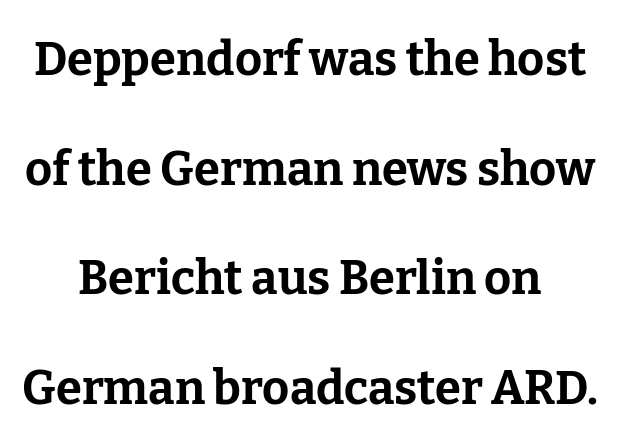
Q: Is the text bold? A: Yes.
Q: Is the text italic (slanted)? A: No, it is upright.
Q: Is the typeface a serif or a sans-serif typeface? A: Serif.
Q: Is the text underlined? A: No.
Q: Is the spacing between letters normal or unusually wide? A: Normal.
Q: Is the spacing between lines tight, normal or loose? A: Loose.
Q: Width (condensed, normal, or wide)? A: Normal.
Q: Stroke contrast? A: Low.
Q: x-height? A: Medium.
Q: Monospaced? A: No.
